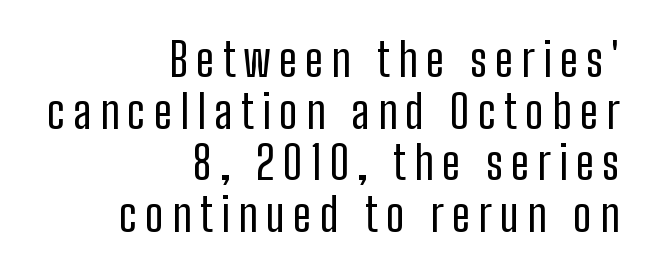
The glyphs are unaccompanied by any horizontal stroke below them. Font category for this specimen: sans-serif. Vertical spacing — tight. Character widths vary here, with narrow letters taking less room than wide ones. The weight tops out at a normal text grade.
